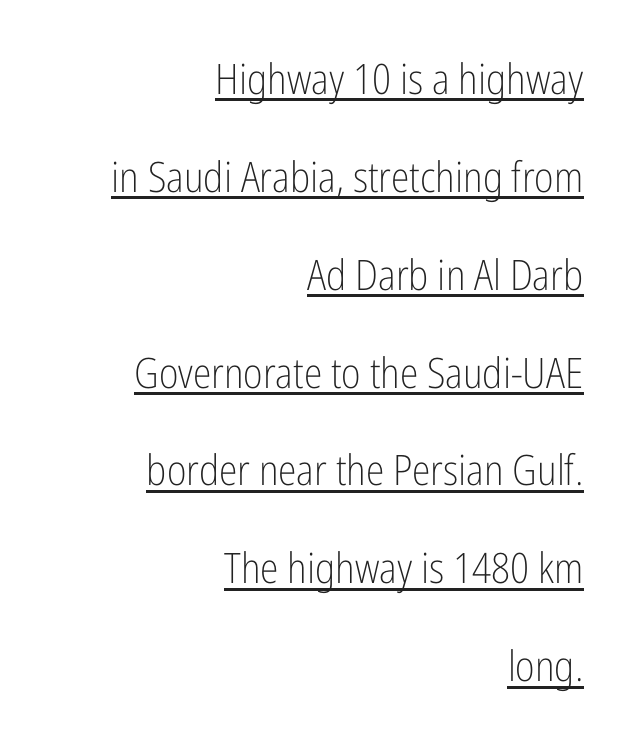
The image shows 42 px light, condensed sans-serif type, upright; set right-aligned, loose line spacing (2.33x), normal letter spacing, underlined; low stroke contrast and a medium x-height.
